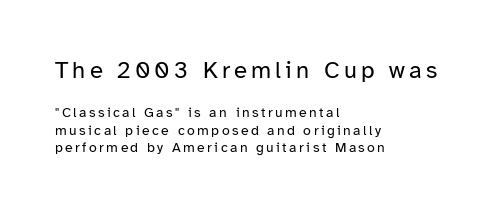
Q: Is the text bold? A: No.
Q: Is the text italic (slanted)? A: No, it is upright.
Q: Is the text underlined? A: No.
Q: How is the paragraph aligned? A: Left-aligned.
Q: Which block of text is set in a larger size, the first (top) or the second (bottom)? A: The first (top) one.
